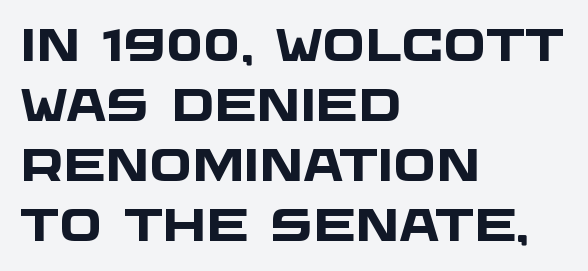
Q: Is the text bold? A: Yes.
Q: Is the typeface a serif or a sans-serif typeface? A: Sans-serif.
Q: Is the text underlined? A: No.
Q: How is the paragraph aligned? A: Left-aligned.
Q: Is the spacing between letters normal or unusually wide? A: Normal.
Q: Is the spacing between lines tight, normal or loose? A: Normal.
Q: Width (condensed, normal, or wide)? A: Wide.
Q: Stroke contrast? A: Low.
Q: x-height? A: Large.
Q: Monospaced? A: No.
